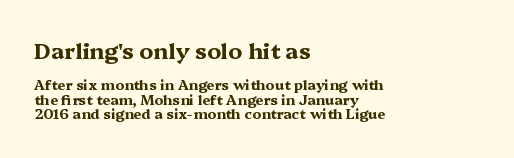
The image shows 22 px bold type, upright; set left-aligned, tight line spacing (1.03x), normal letter spacing, not underlined; the first (top) block is 1.57x larger.
